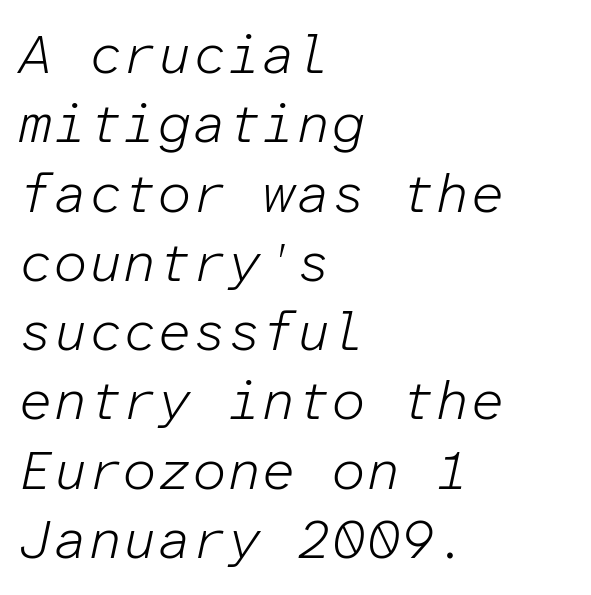
The image shows 55 px light type, italic (leaning right), monospaced; set left-aligned, normal line spacing (1.26x), normal letter spacing, not underlined; low stroke contrast and a medium x-height.
